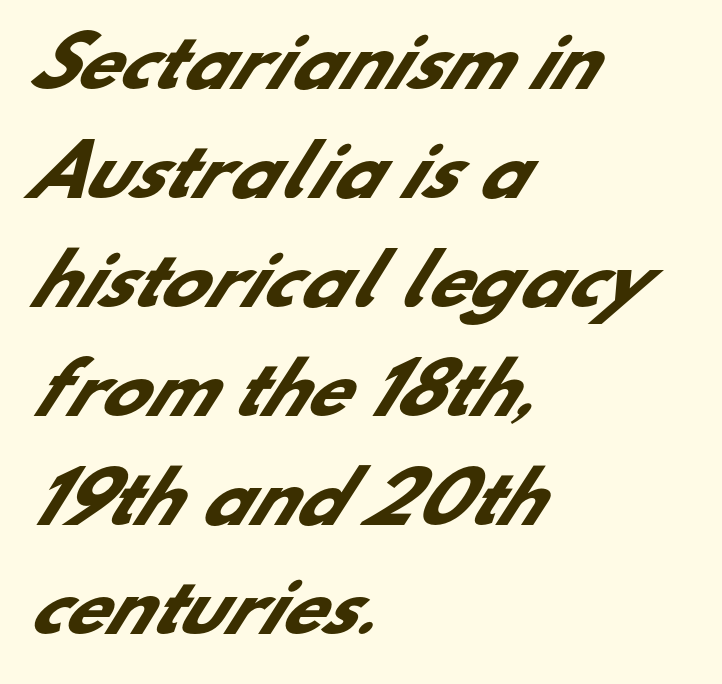
The image shows 69 px heavy sans-serif type; set left-aligned, normal line spacing (1.58x), normal letter spacing, not underlined; low stroke contrast and a small x-height.
